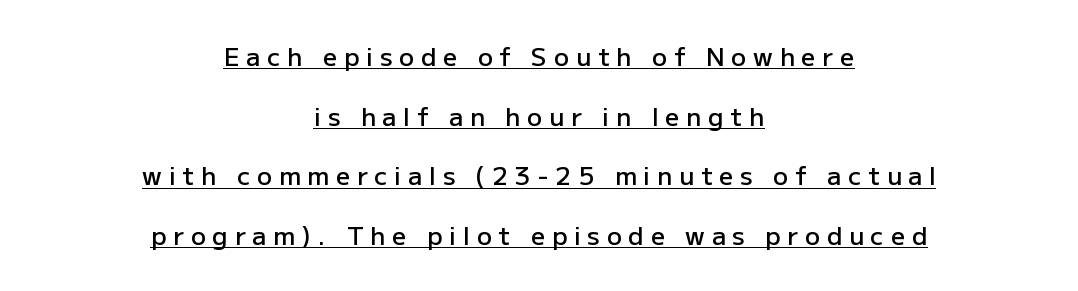
Q: Is the text bold? A: Semi-bold.
Q: Is the text italic (slanted)? A: No, it is upright.
Q: Is the text underlined? A: Yes.
Q: How is the paragraph aligned? A: Centered.
Q: Is the spacing between letters normal or unusually wide? A: Unusually wide.
Q: Is the spacing between lines tight, normal or loose? A: Loose.
